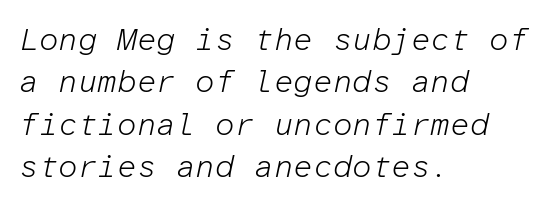
The image shows 31 px light type, italic (leaning right), monospaced; set left-aligned, normal line spacing (1.37x), normal letter spacing, not underlined; low stroke contrast and a medium x-height.
